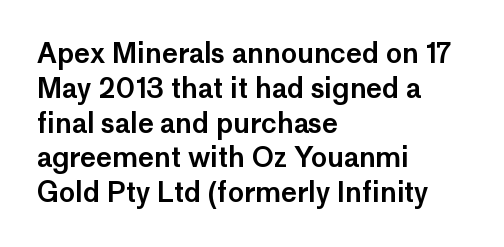
{"italic": "no", "underline": "no", "align": "left", "line_spacing": "normal", "line_spacing_ratio": 1.29, "letter_spacing": "normal", "letter_spacing_em": 0.0, "glyph_px": 27}
